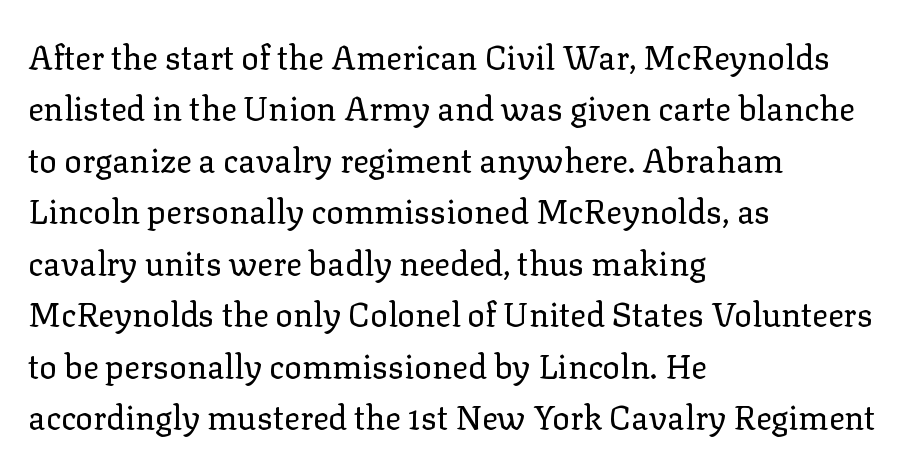
The image shows 33 px regular-weight serif type, upright; set left-aligned, normal line spacing (1.56x), normal letter spacing, not underlined; low stroke contrast and a medium x-height.
